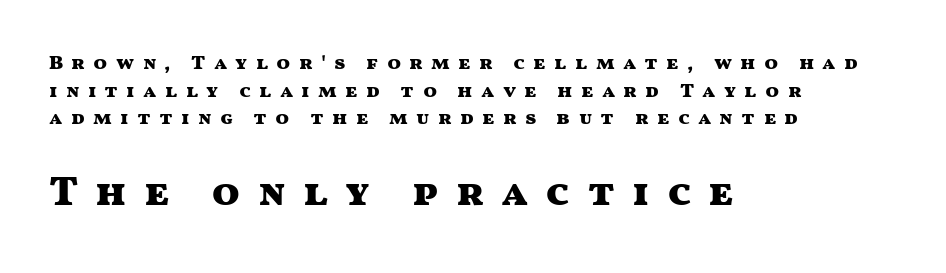
{"serif": "no", "italic": "no", "bold": "yes", "weight": "heavy", "width": "wide", "stroke_contrast": "medium", "x_height": "medium", "monospaced": "no", "underline": "no", "align": "left", "line_spacing": "normal", "line_spacing_ratio": 1.38, "letter_spacing": "wide", "letter_spacing_em": 0.41, "larger_block": "second", "size_ratio": 2.05, "glyph_px": 41}
